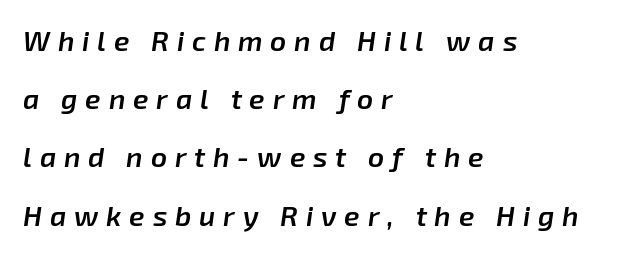
Q: Is the text bold? A: Semi-bold.
Q: Is the text italic (slanted)? A: Yes, it leans right by about 8 degrees.
Q: Is the text underlined? A: No.
Q: How is the paragraph aligned? A: Left-aligned.
Q: Is the spacing between letters normal or unusually wide? A: Unusually wide.
Q: Is the spacing between lines tight, normal or loose? A: Loose.
Q: Width (condensed, normal, or wide)? A: Normal.
Q: Stroke contrast? A: Low.
Q: x-height? A: Medium.
Q: Monospaced? A: No.
